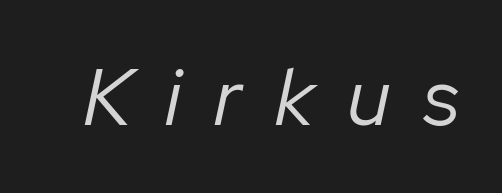
The image shows 80 px regular-weight type, italic (leaning right); set unusually wide letter spacing (+0.42 em), not underlined; low stroke contrast and a medium x-height.
